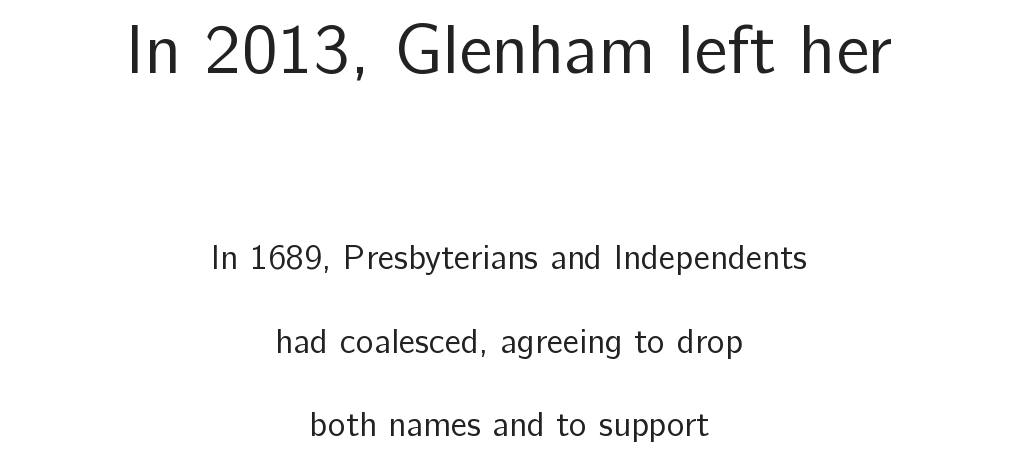
Spacing verdict: proportional, widths tailored to each character. Vertically, the passage feels expansive, rows floating well apart. The font's upright variant was chosen for this text. Classification — sans serif. There is no visible air inserted between adjacent glyphs. Descender tails drop into unmarked territory.
